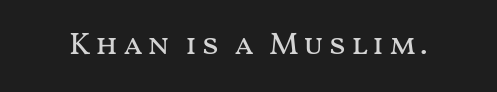
{"italic": "no", "bold": "no", "weight": "regular", "width": "wide", "stroke_contrast": "medium", "x_height": "medium", "monospaced": "no", "underline": "no", "glyph_px": 32}
